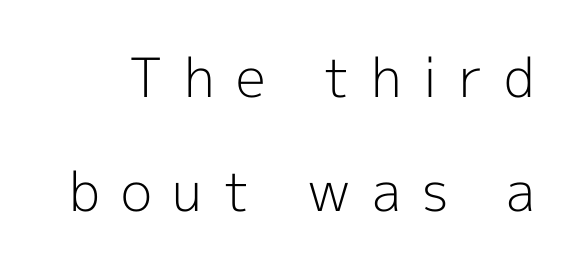
Q: Is the text bold? A: No.
Q: Is the text italic (slanted)? A: No, it is upright.
Q: Is the typeface a serif or a sans-serif typeface? A: Sans-serif.
Q: Is the text underlined? A: No.
Q: Is the spacing between letters normal or unusually wide? A: Unusually wide.
Q: Is the spacing between lines tight, normal or loose? A: Loose.
Q: Width (condensed, normal, or wide)? A: Normal.
Q: x-height? A: Medium.
Q: Monospaced? A: No.
